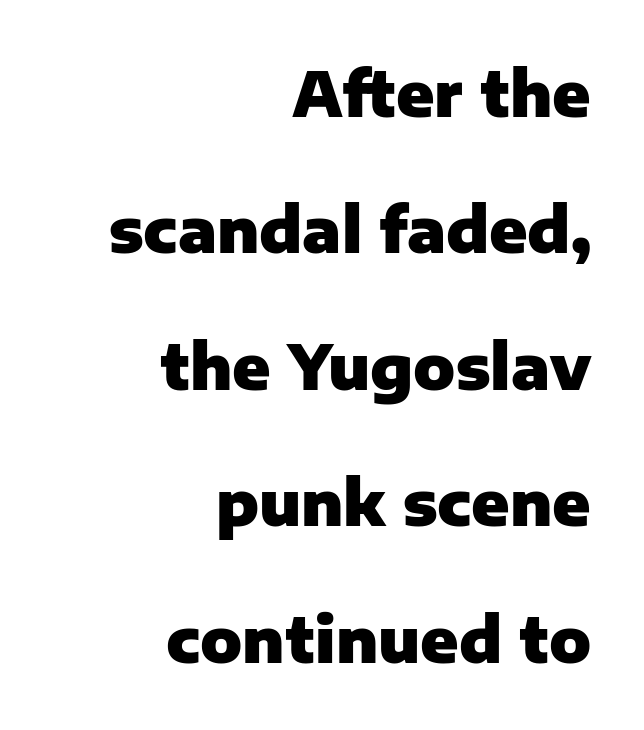
Q: Is the text bold? A: Yes.
Q: Is the text italic (slanted)? A: No, it is upright.
Q: Is the typeface a serif or a sans-serif typeface? A: Sans-serif.
Q: Is the text underlined? A: No.
Q: How is the paragraph aligned? A: Right-aligned.
Q: Is the spacing between letters normal or unusually wide? A: Normal.
Q: Is the spacing between lines tight, normal or loose? A: Loose.
Q: Width (condensed, normal, or wide)? A: Normal.
Q: Stroke contrast? A: Low.
Q: x-height? A: Medium.
Q: Monospaced? A: No.
